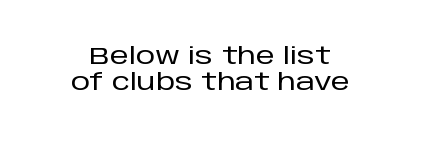
{"italic": "no", "underline": "no", "align": "center", "line_spacing": "tight", "line_spacing_ratio": 1.1, "letter_spacing": "normal", "letter_spacing_em": 0.0, "glyph_px": 24}
